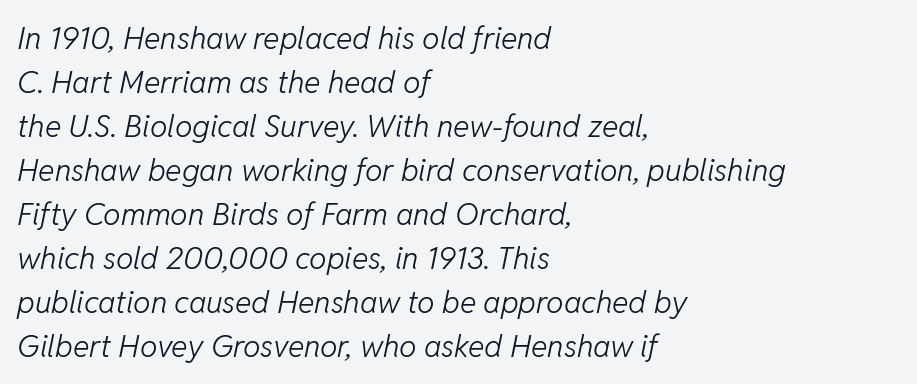
The image shows 31 px light type, italic (leaning right); set left-aligned, normal line spacing (1.42x), normal letter spacing, not underlined; low stroke contrast and a medium x-height.
